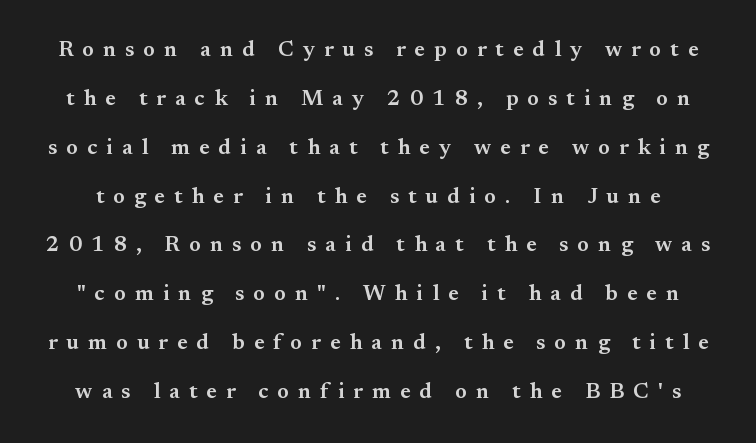
The image shows 22 px text type, upright; set loose line spacing (2.22x), unusually wide letter spacing (+0.41 em), not underlined.
